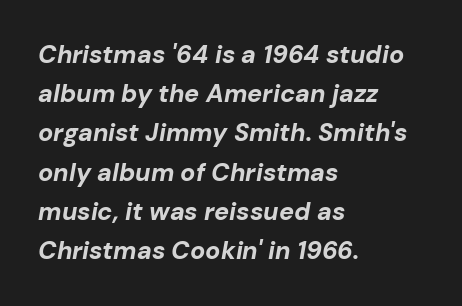
Q: Is the text bold? A: Yes.
Q: Is the text italic (slanted)? A: Yes, it leans right by about 10 degrees.
Q: Is the text underlined? A: No.
Q: How is the paragraph aligned? A: Left-aligned.
Q: Is the spacing between letters normal or unusually wide? A: Normal.
Q: Is the spacing between lines tight, normal or loose? A: Normal.
